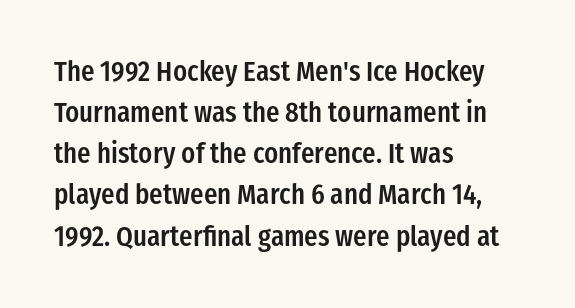
{"serif": "no", "italic": "no", "bold": "semi", "weight": "semibold", "width": "condensed", "stroke_contrast": "low", "x_height": "medium", "monospaced": "no", "underline": "no", "align": "left", "line_spacing": "normal", "line_spacing_ratio": 1.47, "letter_spacing": "normal", "letter_spacing_em": 0.0, "glyph_px": 28}
